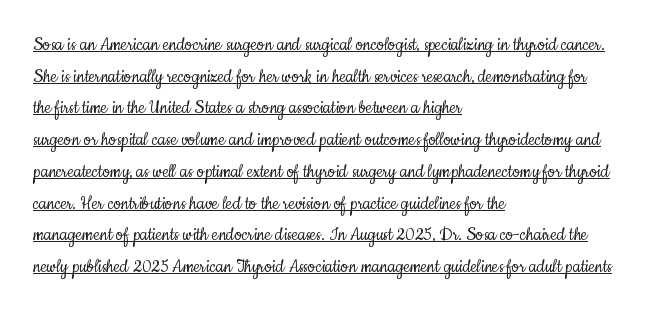
{"bold": "no", "underline": "yes", "align": "left", "line_spacing": "normal", "line_spacing_ratio": 1.51, "letter_spacing": "normal", "letter_spacing_em": 0.0, "glyph_px": 21}
